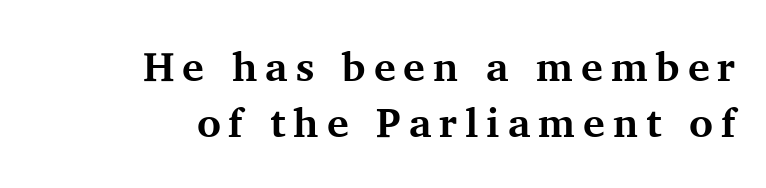
These lines were composed using upright roman letters. The rendering uses natural spacing where letterforms have individual widths. The specimen omits any rule beneath the text block's lines. Examine the stroke ends and you'll spot serifs. Honestly, the row spacing looks completely unremarkable.
